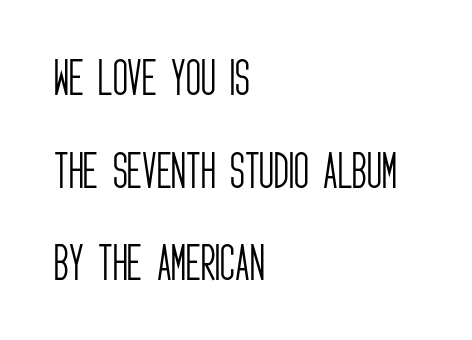
The text block is weighted toward the left margin, trailing off unevenly rightward. A typesetter would call this proportional, since set widths differ per character. Every character sits straight up, as roman type does. Compared with typical body copy, the letter spacing here is the same. Descenders are the only things crossing below the line.
